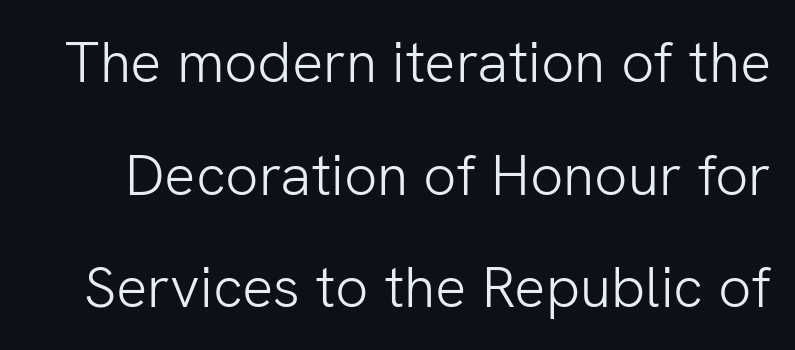
A roman cut, with each character standing at attention. A bare baseline throughout the passage. A light-to-regular cut is what we see here. Unlike a traditional serif, this face leaves its strokes unadorned. Reading down the column, the eye jumps a long way to each next line.
